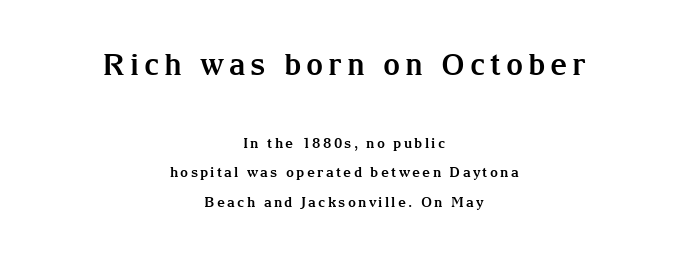
A dark, heavy texture on the line: the type is bold. Bigger letters appear in the top chunk; the bottom chunk is reduced. You can tell from the footed stems that serif type was used. Glance below the letters and you will spot only blank space.
